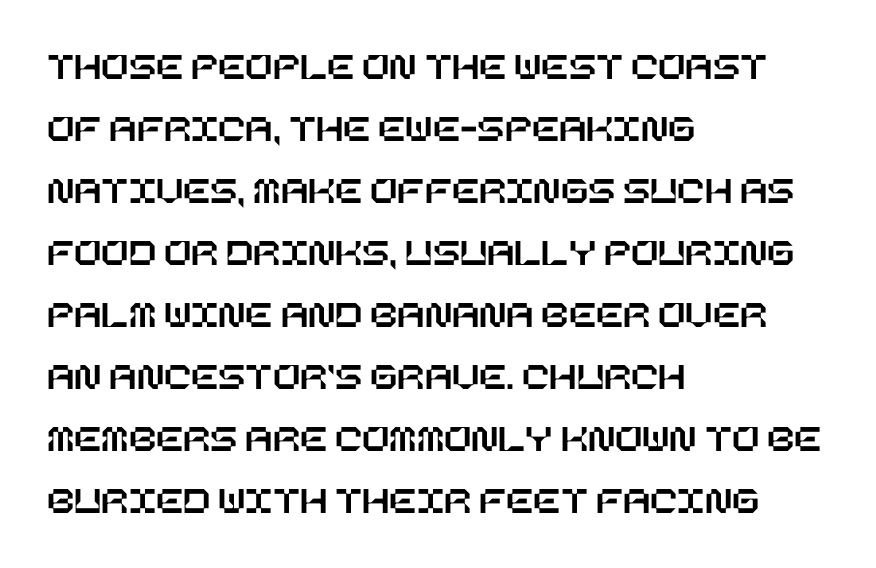
Q: Is the text italic (slanted)? A: No, it is upright.
Q: Is the text underlined? A: No.
Q: How is the paragraph aligned? A: Left-aligned.
Q: Is the spacing between letters normal or unusually wide? A: Normal.
Q: Is the spacing between lines tight, normal or loose? A: Normal.
Q: Width (condensed, normal, or wide)? A: Normal.
Q: Stroke contrast? A: Low.
Q: x-height? A: Large.
